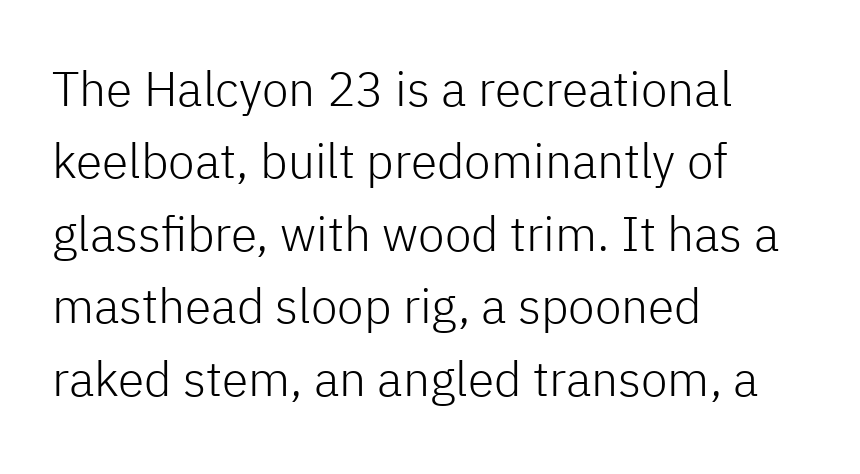
The image shows 48 px light sans-serif type, upright; set left-aligned, normal line spacing (1.51x), normal letter spacing, not underlined; low stroke contrast and a medium x-height.
